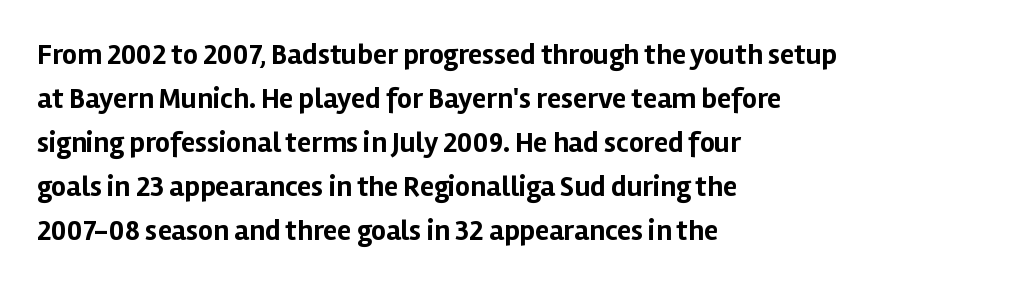
Q: Is the text bold? A: Yes.
Q: Is the text italic (slanted)? A: No, it is upright.
Q: Is the typeface a serif or a sans-serif typeface? A: Sans-serif.
Q: Is the text underlined? A: No.
Q: How is the paragraph aligned? A: Left-aligned.
Q: Is the spacing between letters normal or unusually wide? A: Normal.
Q: Is the spacing between lines tight, normal or loose? A: Normal.
Q: Width (condensed, normal, or wide)? A: Normal.
Q: Stroke contrast? A: Low.
Q: x-height? A: Medium.
Q: Monospaced? A: No.
